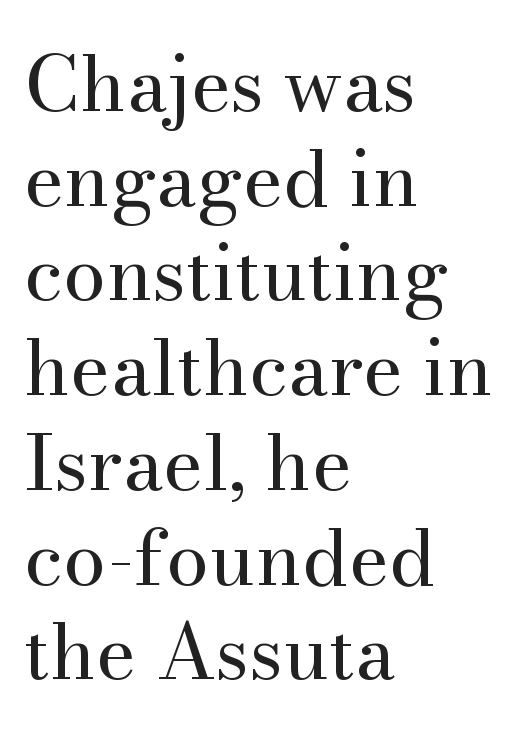
The letters sit at their default tracking, neither squeezed nor spread. Ink coverage per letter is moderate at most. The typeface chosen for these lines features serifs. If you drew a ruler down the left edge, every line would touch it. The baseline area is clear.
